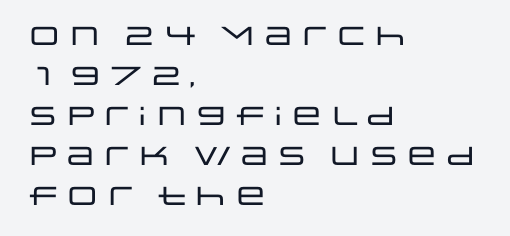
Descender tails drop into unmarked territory. Each word holds together tightly as a unit, with standard inter-letter gaps. Style check: upright. A student would call this left alignment; a typographer would say flush left, rag right. If you measured baseline to baseline, you'd find a middling distance.
